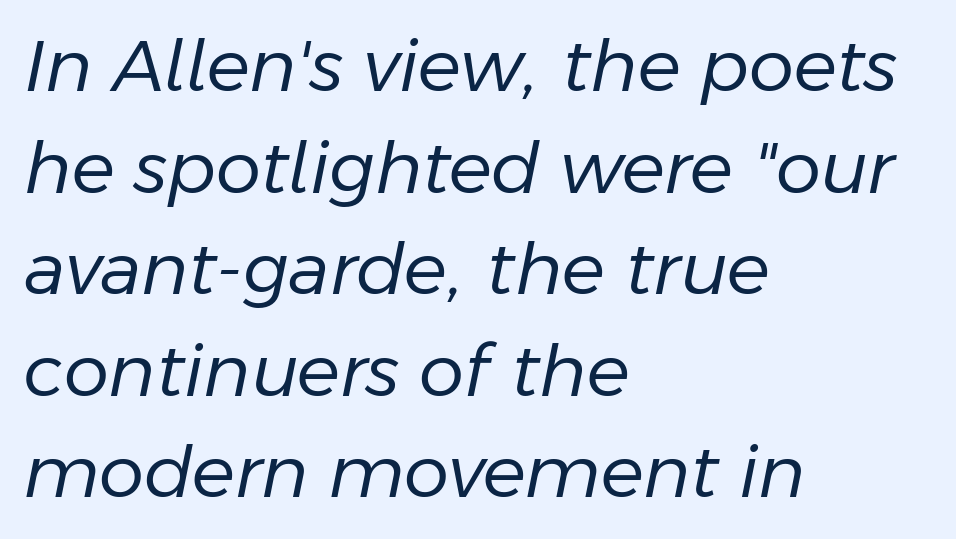
{"italic": "yes", "lean": "right", "slant_degrees": 11, "bold": "no", "weight": "regular", "width": "normal", "stroke_contrast": "low", "x_height": "medium", "monospaced": "no", "underline": "no", "align": "left", "line_spacing": "normal", "line_spacing_ratio": 1.41, "letter_spacing": "normal", "letter_spacing_em": 0.0, "glyph_px": 72}
